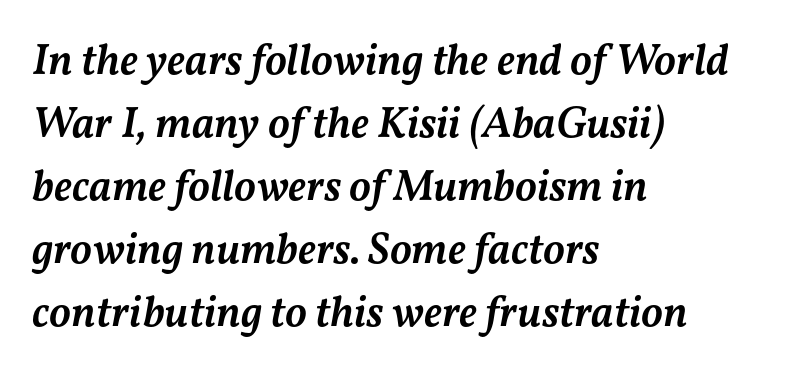
Q: Is the text bold? A: Semi-bold.
Q: Is the text italic (slanted)? A: Yes, it leans right by about 11 degrees.
Q: Is the text underlined? A: No.
Q: How is the paragraph aligned? A: Left-aligned.
Q: Is the spacing between letters normal or unusually wide? A: Normal.
Q: Is the spacing between lines tight, normal or loose? A: Normal.
Q: Width (condensed, normal, or wide)? A: Normal.
Q: Stroke contrast? A: Medium.
Q: x-height? A: Medium.
Q: Monospaced? A: No.
